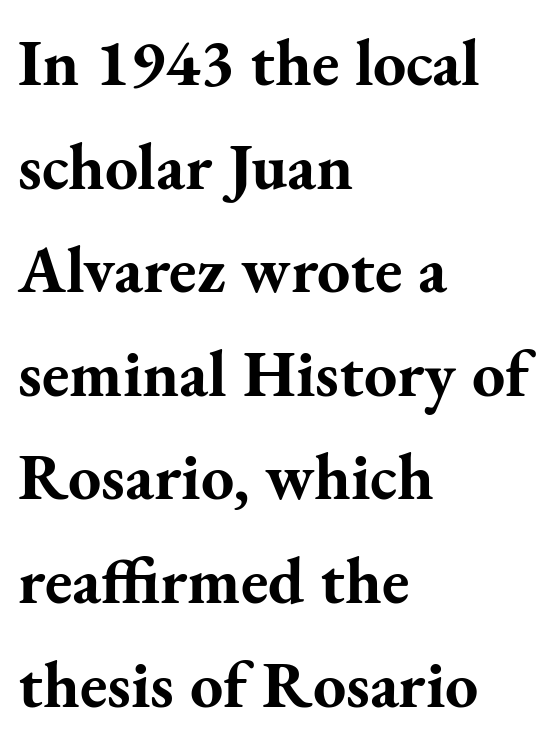
Q: Is the text bold? A: Yes.
Q: Is the text italic (slanted)? A: No, it is upright.
Q: Is the typeface a serif or a sans-serif typeface? A: Serif.
Q: Is the text underlined? A: No.
Q: How is the paragraph aligned? A: Left-aligned.
Q: Is the spacing between letters normal or unusually wide? A: Normal.
Q: Is the spacing between lines tight, normal or loose? A: Normal.
Q: Width (condensed, normal, or wide)? A: Normal.
Q: Stroke contrast? A: Medium.
Q: x-height? A: Small.
Q: Monospaced? A: No.
